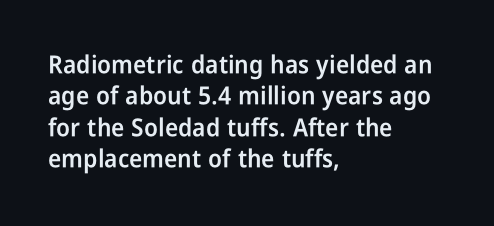
Q: Is the text bold? A: Semi-bold.
Q: Is the text italic (slanted)? A: No, it is upright.
Q: Is the text underlined? A: No.
Q: How is the paragraph aligned? A: Left-aligned.
Q: Is the spacing between letters normal or unusually wide? A: Normal.
Q: Is the spacing between lines tight, normal or loose? A: Normal.
